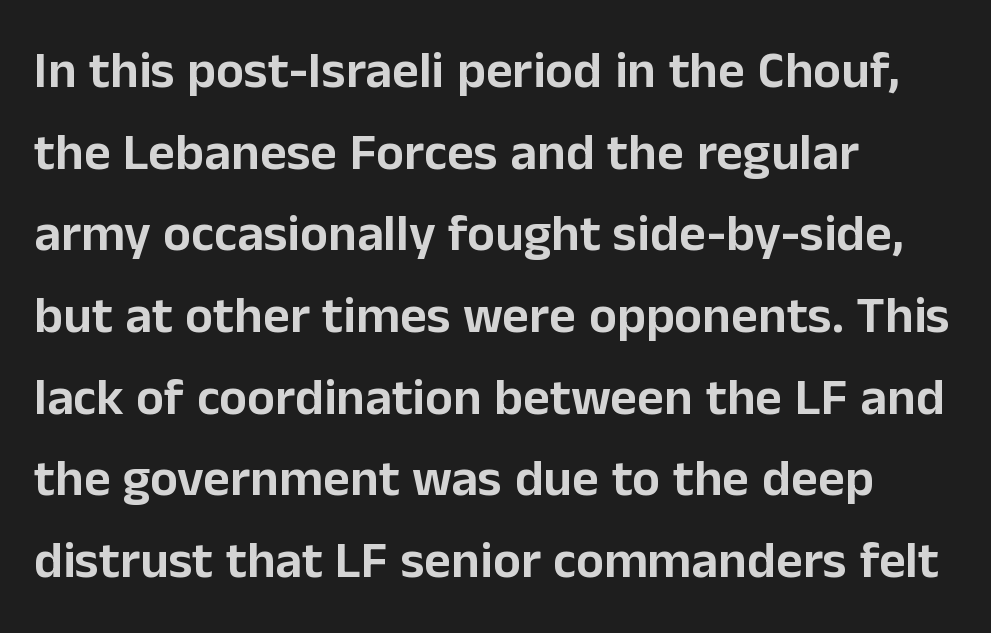
Letters rest on an invisible, unmarked baseline. Rows of type keep a routine distance in the vertical direction. A sans-serif font was chosen for this passage. Note the varied advance widths — an 'i' is clearly narrower than an 'm'. The gaps between neighbouring characters are ordinary and unremarkable. This rendering uses left alignment, leaving the right contour irregular.
